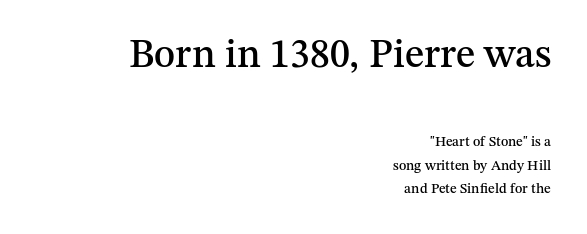
The image shows 40 px serif type, upright; set right-aligned, normal line spacing (1.68x), normal letter spacing, not underlined; the first (top) block is 2.86x larger; medium stroke contrast and a medium x-height.
